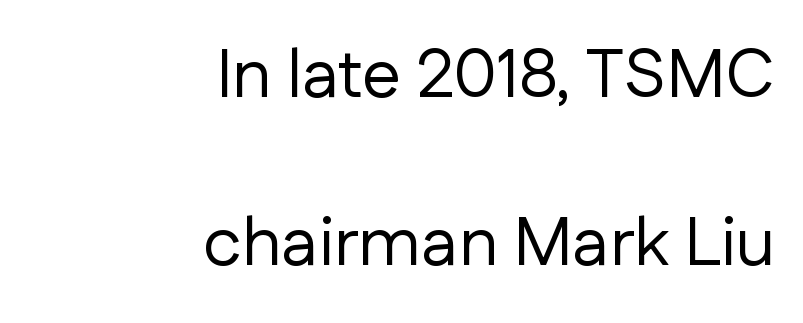
The image shows 69 px regular-weight sans-serif type, upright; set right-aligned, loose line spacing (2.44x), normal letter spacing, not underlined; low stroke contrast and a medium x-height.
